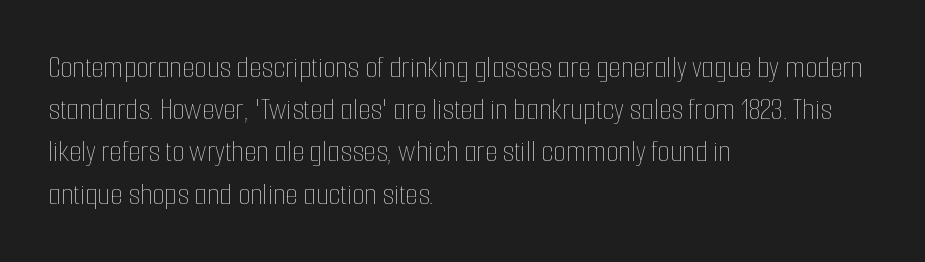
Descenders hang freely into open space. Nothing unusual about the tracking: characters are spaced as the font intends. Character widths vary here, with narrow letters taking less room than wide ones. The paragraph has a hard left edge and a soft right edge. The passage shown stacks its lines at a standard gap. Every stem runs plumb, perpendicular to the baseline.
